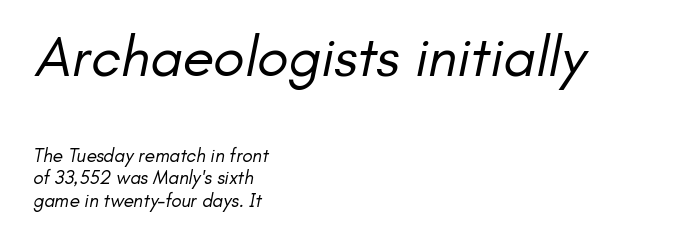
The typeface chosen for these lines omits serifs. Anything drawn beneath the words? Only blank space. Summary of weight: not heavy and not bold. Character size in the leading block exceeds that of the trailing block. Nobody touched the tracking dial on this one.
